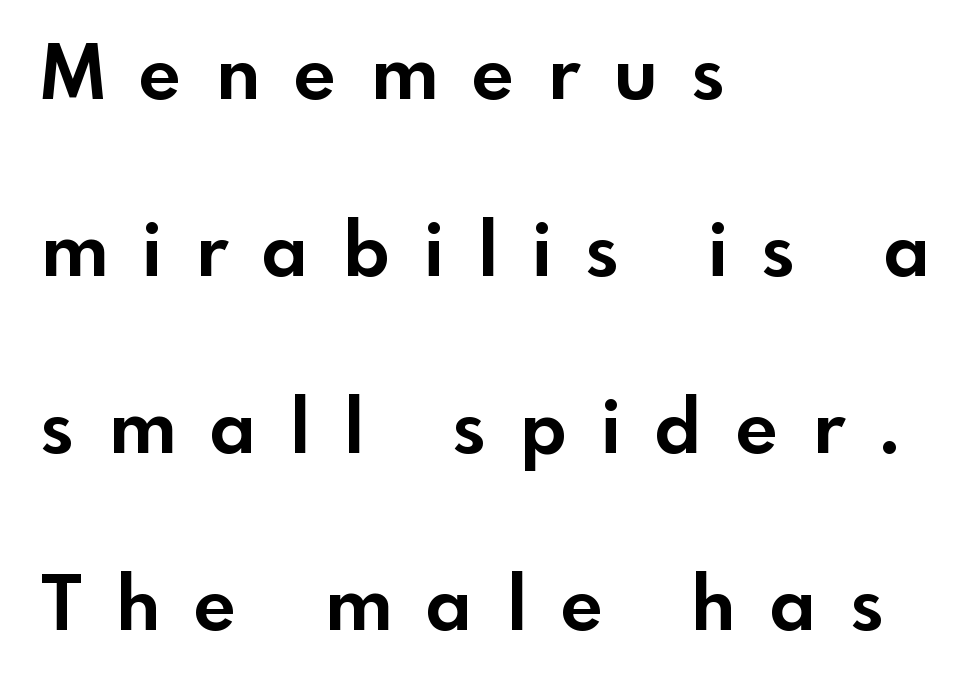
The image shows 74 px bold sans-serif type, upright; set left-aligned, loose line spacing (2.39x), unusually wide letter spacing (+0.47 em), not underlined; a small x-height.
